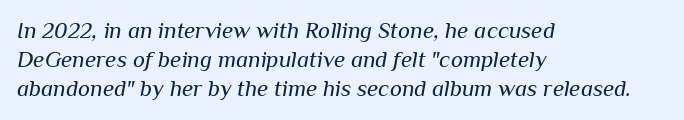
Q: Is the text bold? A: No.
Q: Is the text italic (slanted)? A: Yes, it leans right by about 10 degrees.
Q: Is the text underlined? A: No.
Q: How is the paragraph aligned? A: Left-aligned.
Q: Is the spacing between letters normal or unusually wide? A: Normal.
Q: Is the spacing between lines tight, normal or loose? A: Normal.
